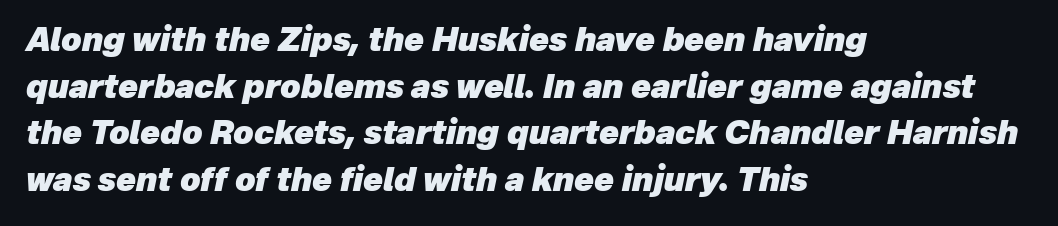
The image shows 32 px heavy type, italic (leaning right); set left-aligned, normal line spacing (1.46x), normal letter spacing, not underlined; low stroke contrast and a medium x-height.
